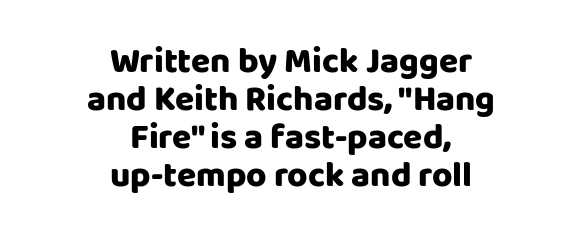
The image shows 35 px heavy sans-serif type, upright; set centered, tight line spacing (1.09x), normal letter spacing, not underlined; low stroke contrast and a large x-height.
